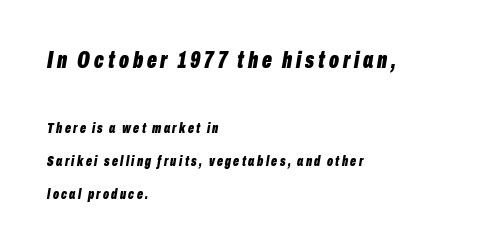
Q: Is the text bold? A: Yes.
Q: Is the text italic (slanted)? A: Yes, it leans right by about 10 degrees.
Q: Is the text underlined? A: No.
Q: How is the paragraph aligned? A: Left-aligned.
Q: Is the spacing between lines tight, normal or loose? A: Loose.
Q: Which block of text is set in a larger size, the first (top) or the second (bottom)? A: The first (top) one.
